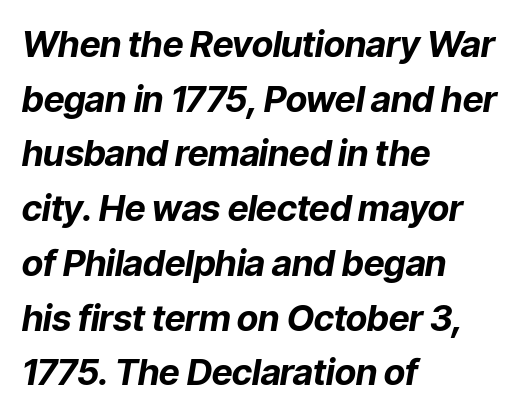
The rag falls on the right side of this text block. Designer's note — italics engaged. The type is set solid horizontally, with unmodified tracking. The foot of each line stays bare and open. This sample has the flowing, uneven cadence of proportional lettering.
